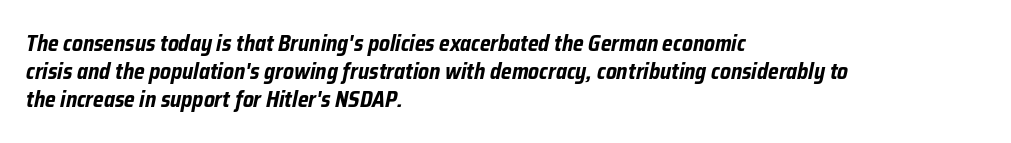
{"italic": "yes", "lean": "right", "slant_degrees": 12, "bold": "yes", "underline": "no", "align": "left", "line_spacing": "normal", "line_spacing_ratio": 1.27, "letter_spacing": "normal", "letter_spacing_em": 0.0, "glyph_px": 22}
